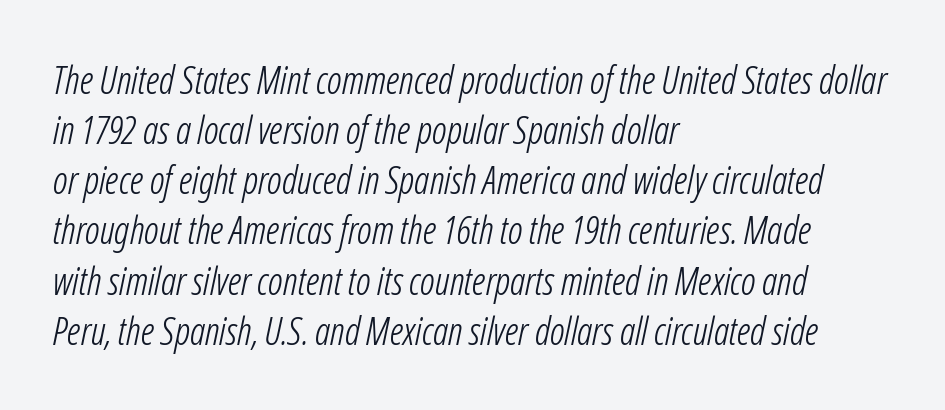
The image shows 38 px light, condensed type, italic (leaning right); set left-aligned, normal line spacing (1.32x), normal letter spacing, not underlined; low stroke contrast and a medium x-height.
